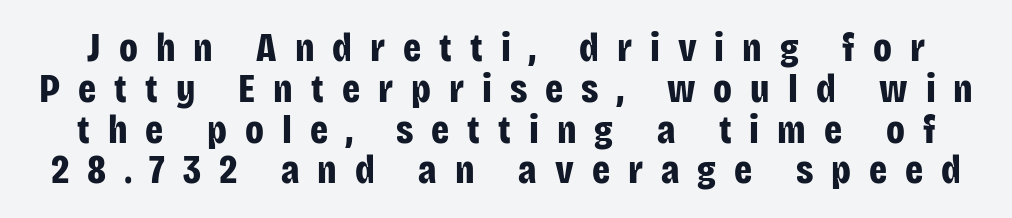
Each new line begins almost immediately beneath the previous one. Look at the stroke-to-counter ratio: heavy, a bold. Think of a printed novel: that variable character pitch is what you see here. This sample uses a sans-serif face.
